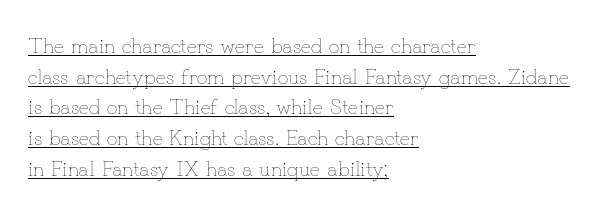
The image shows 21 px text type, upright; set left-aligned, normal line spacing (1.46x), normal letter spacing, underlined.
